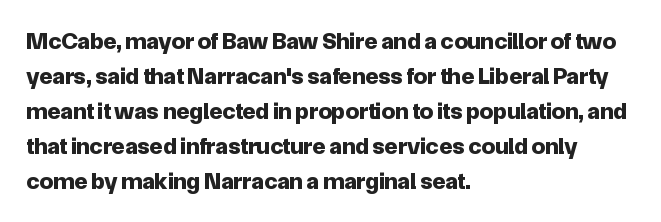
The image shows 24 px bold type, upright; set left-aligned, normal line spacing (1.46x), normal letter spacing, not underlined.
